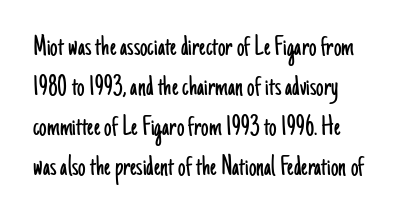
Q: Is the text bold? A: No.
Q: Is the text italic (slanted)? A: No, it is upright.
Q: Is the typeface a serif or a sans-serif typeface? A: Sans-serif.
Q: Is the text underlined? A: No.
Q: How is the paragraph aligned? A: Left-aligned.
Q: Is the spacing between letters normal or unusually wide? A: Normal.
Q: Is the spacing between lines tight, normal or loose? A: Normal.
Q: Width (condensed, normal, or wide)? A: Condensed.
Q: Stroke contrast? A: Low.
Q: x-height? A: Small.
Q: Monospaced? A: No.
